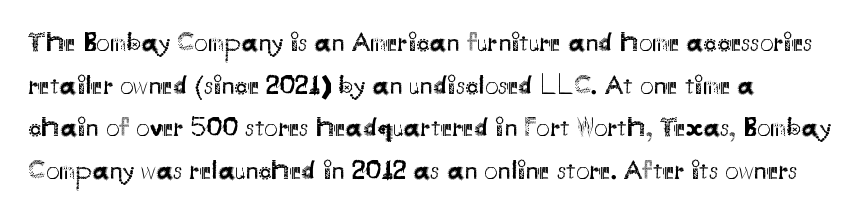
Q: Is the text bold? A: No.
Q: Is the text italic (slanted)? A: No, it is upright.
Q: Is the text underlined? A: No.
Q: Is the spacing between letters normal or unusually wide? A: Normal.
Q: Is the spacing between lines tight, normal or loose? A: Normal.
